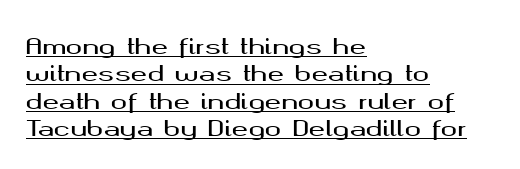
Horizontally, the lines are justified to the leading edge only. The letters stand straight up with perfectly vertical stems. Each line of the rendering has a horizontal stroke beneath the glyphs. The type is set solid horizontally, with unmodified tracking.
